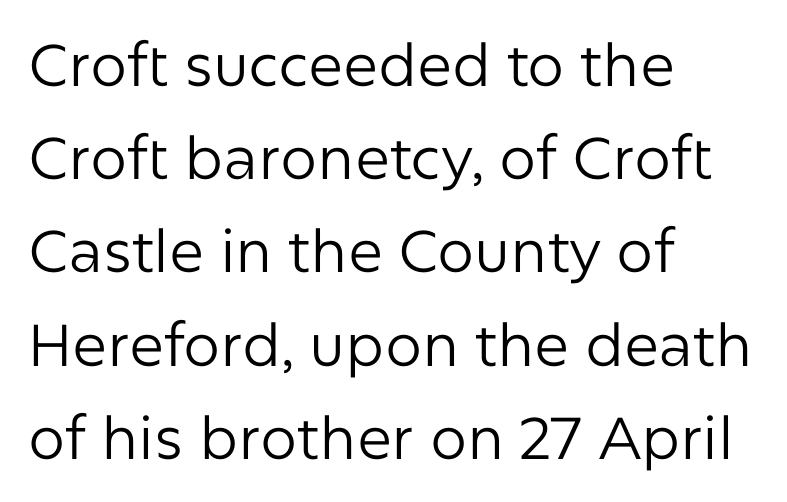
{"serif": "no", "italic": "no", "bold": "no", "weight": "regular", "width": "normal", "stroke_contrast": "low", "x_height": "medium", "monospaced": "no", "underline": "no", "align": "left", "line_spacing": "normal", "line_spacing_ratio": 1.58, "letter_spacing": "normal", "letter_spacing_em": 0.0, "glyph_px": 59}
